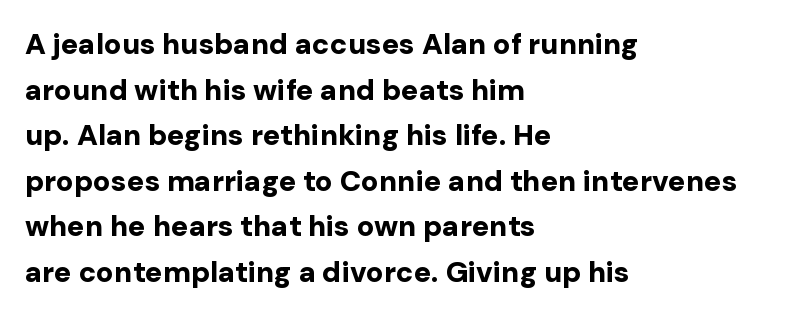
Q: Is the text bold? A: Yes.
Q: Is the text italic (slanted)? A: No, it is upright.
Q: Is the typeface a serif or a sans-serif typeface? A: Sans-serif.
Q: Is the text underlined? A: No.
Q: How is the paragraph aligned? A: Left-aligned.
Q: Is the spacing between letters normal or unusually wide? A: Normal.
Q: Is the spacing between lines tight, normal or loose? A: Normal.
Q: Width (condensed, normal, or wide)? A: Normal.
Q: Stroke contrast? A: Low.
Q: x-height? A: Medium.
Q: Monospaced? A: No.
